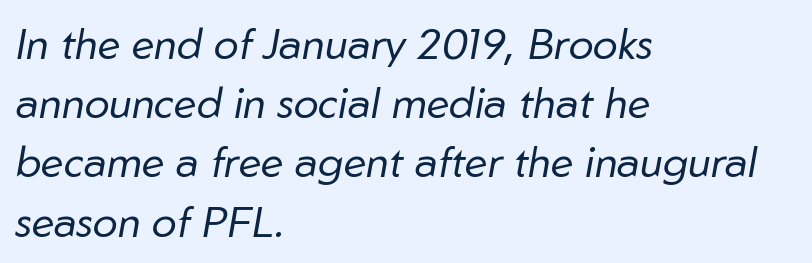
The image shows 42 px regular-weight type, italic (leaning right); set left-aligned, normal line spacing (1.41x), normal letter spacing, not underlined; low stroke contrast and a medium x-height.
